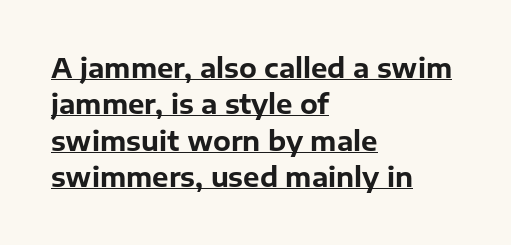
Layout note: lines flush left. Thick stems and heavy bowls — unmistakably bold. Between one letter and the next there's only the usual sliver of space. Each line of the rendering has a horizontal stroke beneath the glyphs. Students, observe: this is what conventionally led text looks like. This is roman type, the default non-slanted kind.
